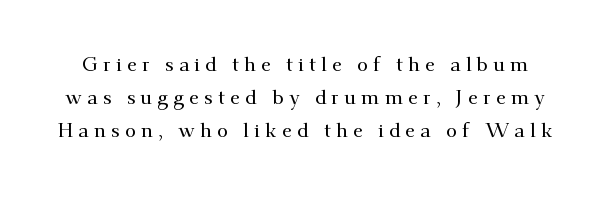
The passage shown is not underscored anywhere. Ordinary non-slanted type is in use. Summary of vertical rhythm: regular, with standard interline spacing. The rendering inserts visible extra space after every character.
